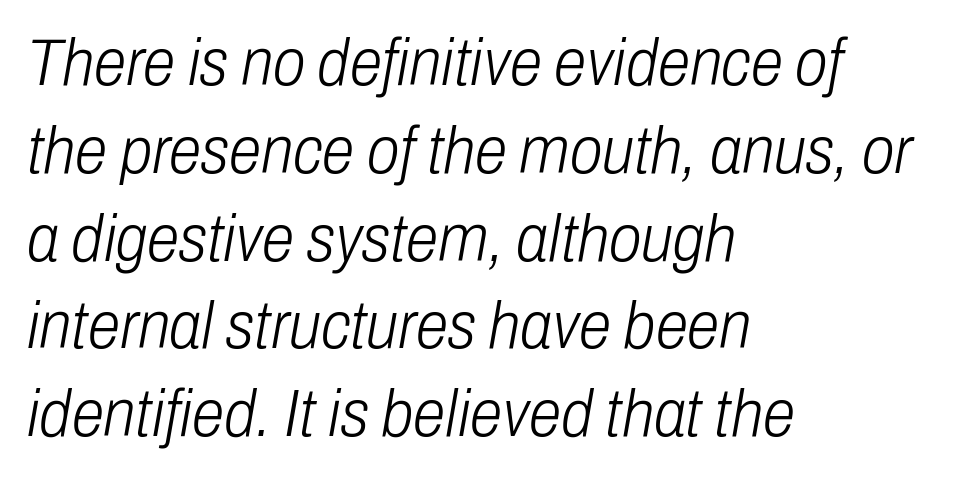
Descenders hang freely into open space. Leading: standard. One-word summary of the alignment: left. The weight tops out at a normal text grade.
